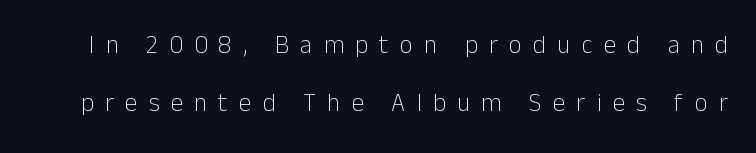
Q: Is the text bold? A: No.
Q: Is the text italic (slanted)? A: No, it is upright.
Q: Is the text underlined? A: No.
Q: Is the spacing between letters normal or unusually wide? A: Unusually wide.
Q: Is the spacing between lines tight, normal or loose? A: Loose.
